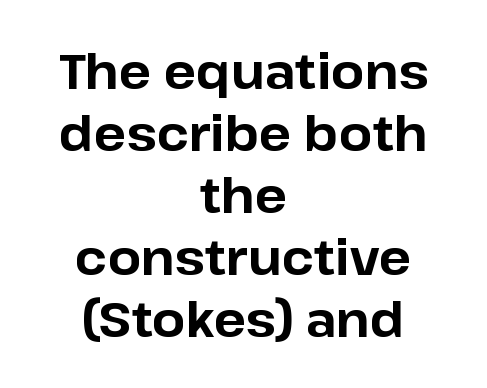
Do the characters align in a grid? No, the font is proportional. The specimen reads as upright at a glance. A dark, heavy texture on the line: the type is bold. Check the space under the baseline: it is left empty.
